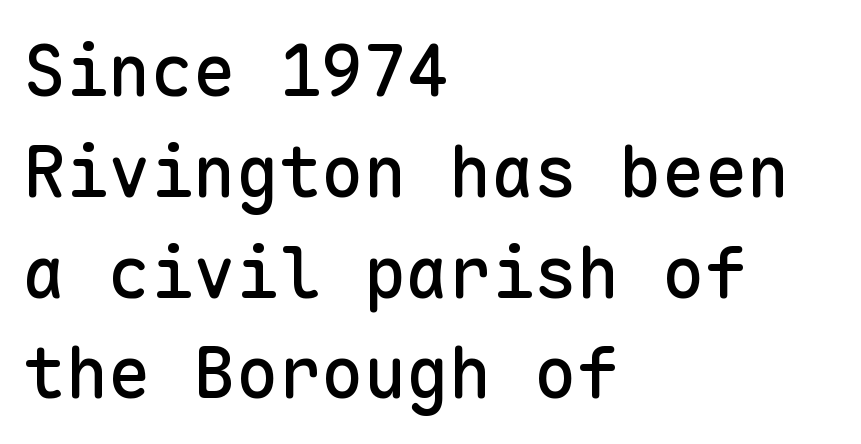
{"serif": "no", "italic": "no", "width": "normal", "stroke_contrast": "low", "x_height": "medium", "monospaced": "yes", "underline": "no", "align": "left", "line_spacing": "normal", "line_spacing_ratio": 1.42, "letter_spacing": "normal", "letter_spacing_em": 0.0, "glyph_px": 71}
